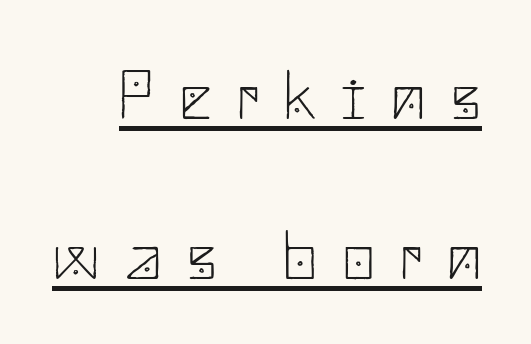
Beneath each row of characters lies a ruled line. I'd call this a sans setting — the letters go barefoot. The block of text is sparse from top to bottom, with ample space between rows. Students, note that the glyphs here are deliberately spaced far apart. These lines were composed using upright roman letters. The font sits on the lighter half of the weight spectrum, regular included.
